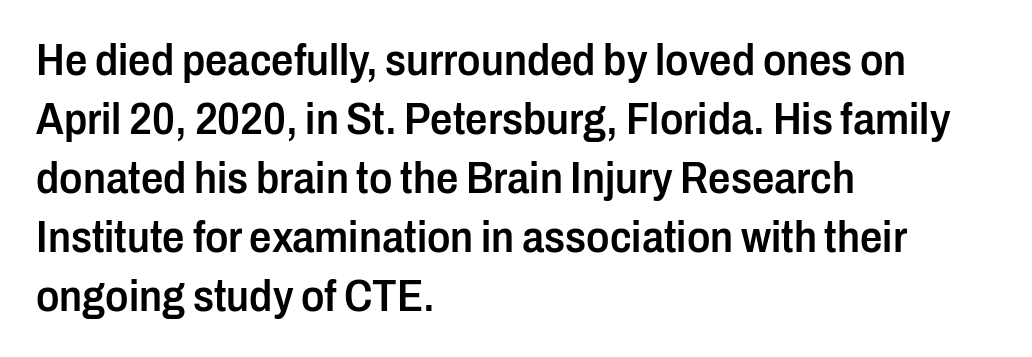
Q: Is the text bold? A: Semi-bold.
Q: Is the text italic (slanted)? A: No, it is upright.
Q: Is the typeface a serif or a sans-serif typeface? A: Sans-serif.
Q: Is the text underlined? A: No.
Q: How is the paragraph aligned? A: Left-aligned.
Q: Is the spacing between letters normal or unusually wide? A: Normal.
Q: Is the spacing between lines tight, normal or loose? A: Normal.
Q: Width (condensed, normal, or wide)? A: Condensed.
Q: Stroke contrast? A: Low.
Q: x-height? A: Medium.
Q: Monospaced? A: No.
